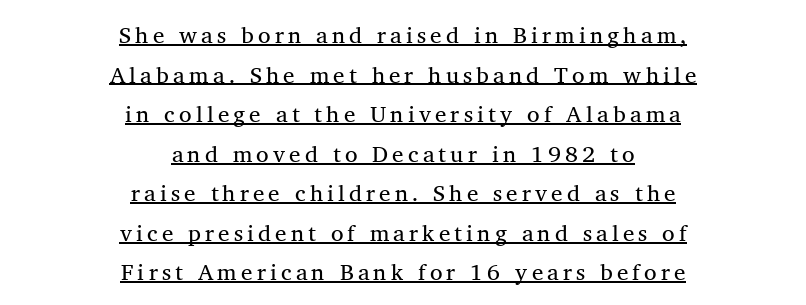
{"italic": "no", "bold": "no", "underline": "yes", "align": "center", "line_spacing_ratio": 1.72, "glyph_px": 23}
